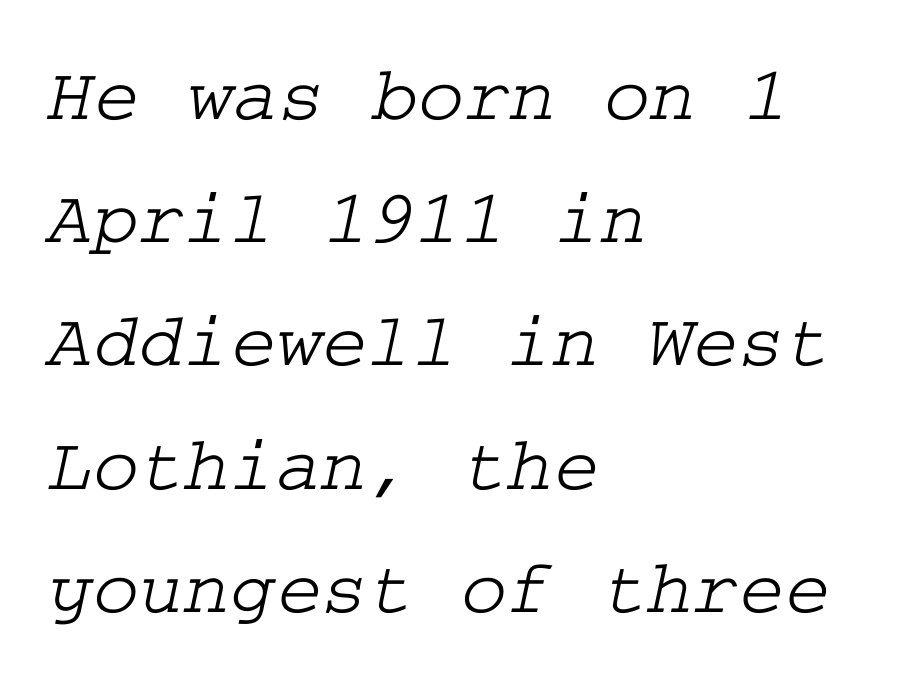
{"serif": "yes", "width": "wide", "stroke_contrast": "low", "x_height": "medium", "underline": "no", "align": "left", "line_spacing": "normal", "line_spacing_ratio": 1.58, "letter_spacing": "normal", "letter_spacing_em": 0.0, "glyph_px": 78}
